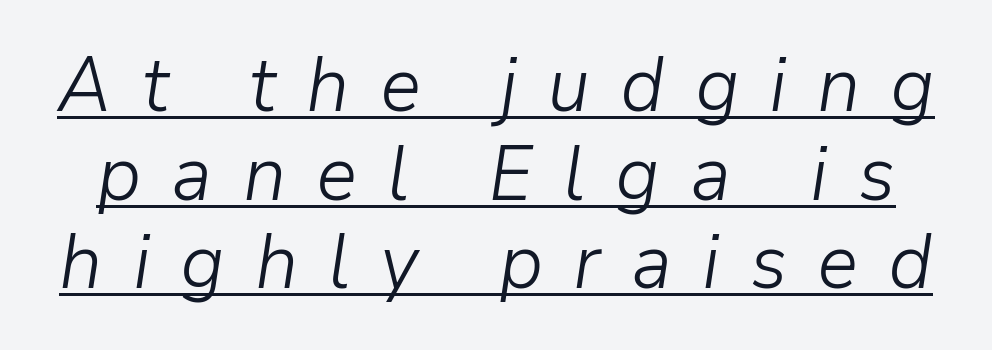
The image shows 77 px light type, italic (leaning right); set tight line spacing (1.15x), unusually wide letter spacing (+0.39 em), underlined; low stroke contrast and a medium x-height.
